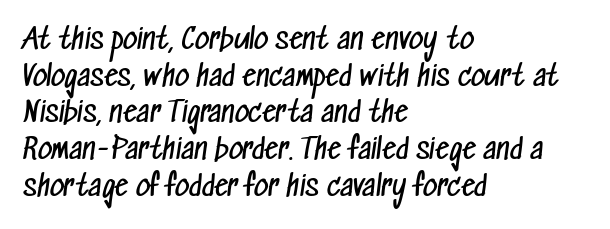
Q: Is the text bold? A: No.
Q: Is the typeface a serif or a sans-serif typeface? A: Sans-serif.
Q: Is the text underlined? A: No.
Q: How is the paragraph aligned? A: Left-aligned.
Q: Is the spacing between letters normal or unusually wide? A: Normal.
Q: Is the spacing between lines tight, normal or loose? A: Normal.
Q: Width (condensed, normal, or wide)? A: Condensed.
Q: Stroke contrast? A: Low.
Q: x-height? A: Medium.
Q: Monospaced? A: No.
